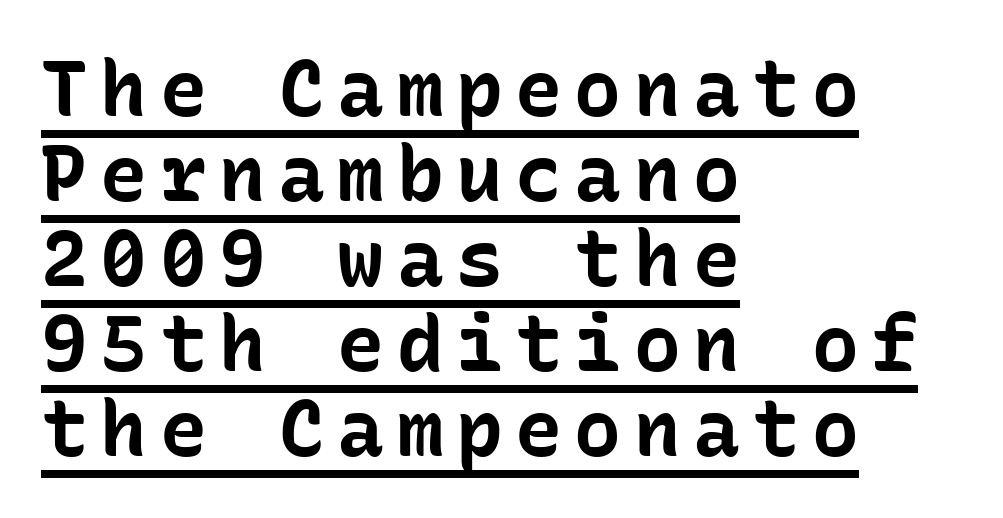
Posture: straight, roman, zero tilt. The passage shown is typed in a monospace face where columns stay perfectly aligned. The font family rendered here belongs to the sans-serif group. Underlining? Definitely there. The line-height multiplier appears low, near solid setting. This is heavy type, rendered in bold.
